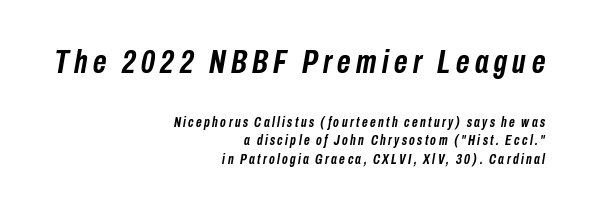
{"italic": "yes", "lean": "right", "slant_degrees": 10, "bold": "yes", "weight": "semibold", "width": "condensed", "stroke_contrast": "low", "x_height": "medium", "monospaced": "no", "underline": "no", "align": "right", "line_spacing": "normal", "line_spacing_ratio": 1.32, "larger_block": "first", "size_ratio": 2.36, "glyph_px": 33}
